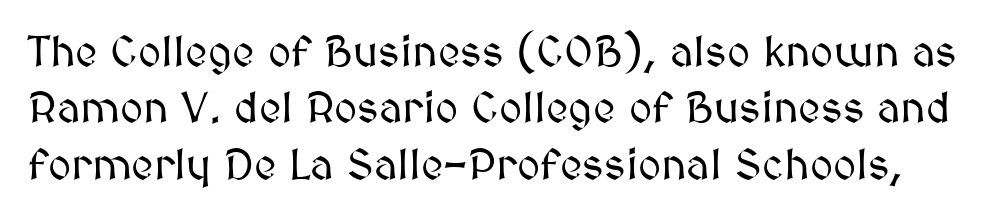
The letters stand straight up with perfectly vertical stems. Does extra space separate the letters? No, they use regular spacing. Varying glyph widths throughout — classic text-font behaviour. Bare-footed words on every line. Leading: standard.
